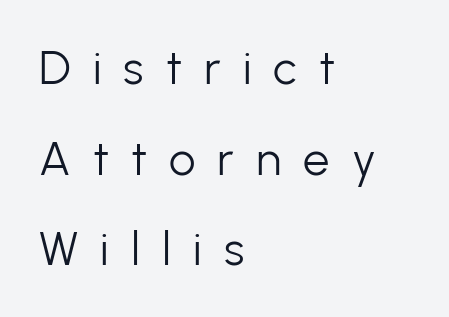
{"serif": "no", "italic": "no", "bold": "no", "weight": "light", "width": "normal", "stroke_contrast": "low", "x_height": "medium", "monospaced": "no", "underline": "no", "align": "left", "line_spacing": "loose", "line_spacing_ratio": 1.93, "letter_spacing": "wide", "letter_spacing_em": 0.47, "glyph_px": 47}
